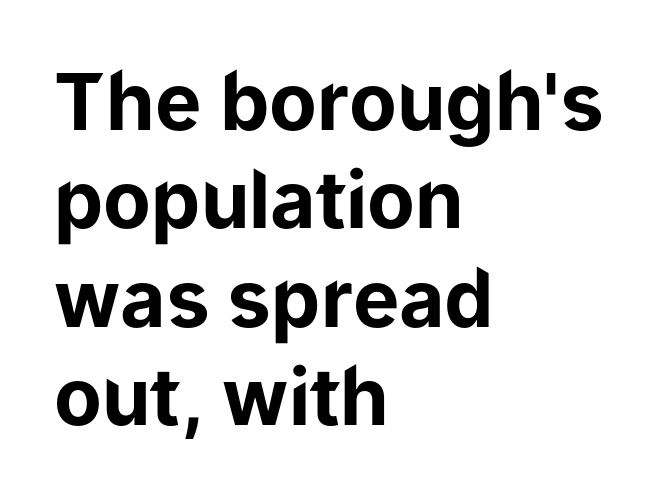
Q: Is the text bold? A: Yes.
Q: Is the text italic (slanted)? A: No, it is upright.
Q: Is the typeface a serif or a sans-serif typeface? A: Sans-serif.
Q: Is the text underlined? A: No.
Q: How is the paragraph aligned? A: Left-aligned.
Q: Is the spacing between letters normal or unusually wide? A: Normal.
Q: Is the spacing between lines tight, normal or loose? A: Normal.
Q: Width (condensed, normal, or wide)? A: Normal.
Q: Stroke contrast? A: Low.
Q: x-height? A: Medium.
Q: Monospaced? A: No.
